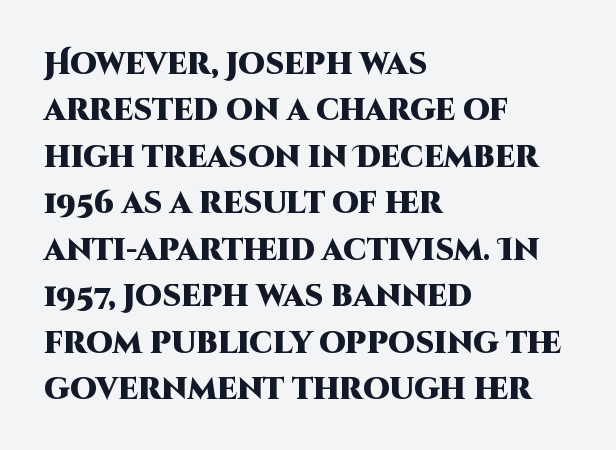
Honestly, there is no underline to notice here at all. Notice how descenders clear the ascenders below comfortably — that's standard leading. The passage shown is typed in a proportional face where columns would drift. This rendering uses left alignment, leaving the right contour irregular. A typesetter would call this zero additional tracking. Weight check: bold — yes, fully.
